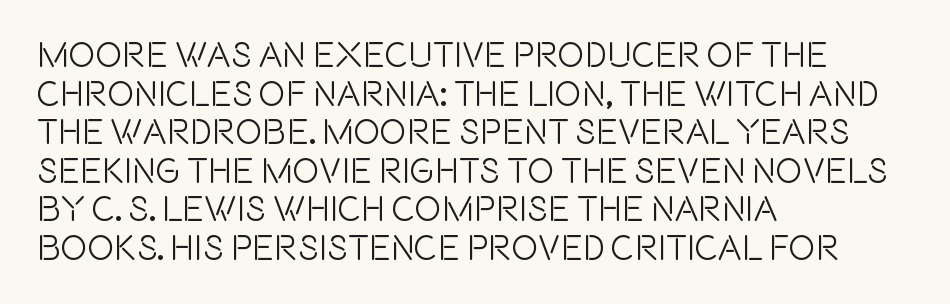
Character widths vary here, with narrow letters taking less room than wide ones. Is the letter spacing exaggerated? No — it looks like the ordinary default. The gap between lines stays unmarked. No feet cap the strokes, marking this as sans-serif type. Style check: upright. Baseline-to-baseline distance is barely more than the letter height.
